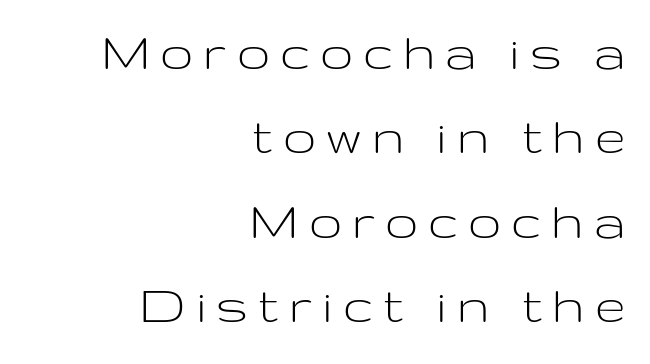
This sample keeps an unexceptional amount of space between lines. Letters have the restrained weight of plain body copy at most. Unlike italic type, these characters show no tilt at all. These lines are rendered in a variable-pitch font. The strip under each line holds only bare page.
